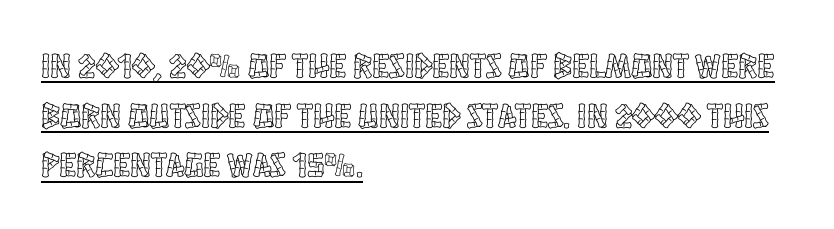
Notice how the stems are strictly vertical — no italics here. Like a heading marked for emphasis, these lines bear an underscore. Proportional: the letters do not fall into vertical columns. Between one letter and the next there's only the usual sliver of space. All the whitespace from short lines collects on the right. The vertical gap from one line to the next is medium.
